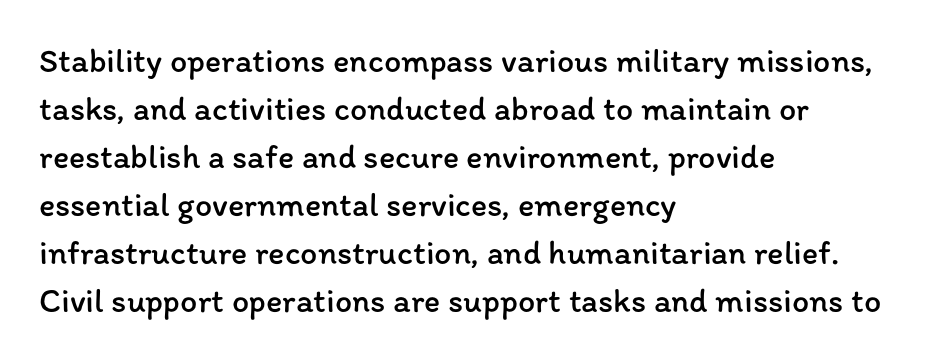
Q: Is the text bold? A: No.
Q: Is the text italic (slanted)? A: No, it is upright.
Q: Is the text underlined? A: No.
Q: How is the paragraph aligned? A: Left-aligned.
Q: Is the spacing between letters normal or unusually wide? A: Normal.
Q: Is the spacing between lines tight, normal or loose? A: Normal.
Q: Width (condensed, normal, or wide)? A: Normal.
Q: Stroke contrast? A: Low.
Q: x-height? A: Medium.
Q: Monospaced? A: No.
